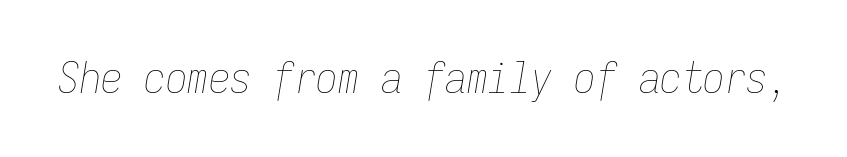
{"italic": "yes", "lean": "right", "slant_degrees": 9, "bold": "no", "weight": "thin", "width": "condensed", "stroke_contrast": "low", "x_height": "medium", "monospaced": "yes", "underline": "no", "letter_spacing": "normal", "letter_spacing_em": 0.0, "glyph_px": 43}
